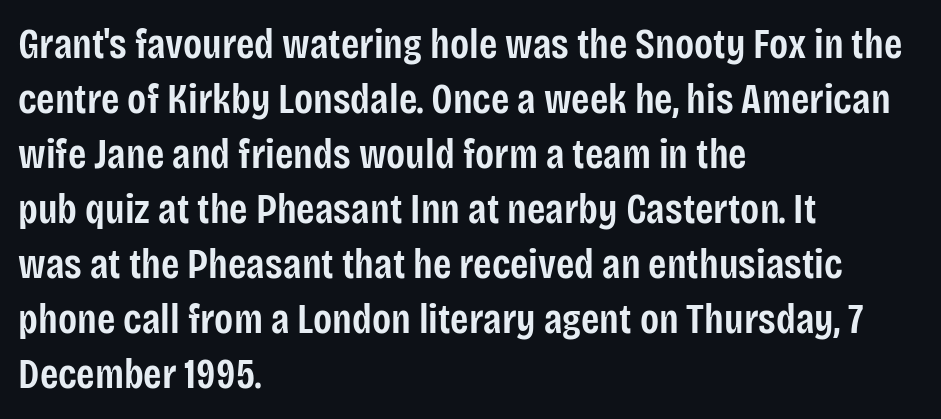
Q: Is the text bold? A: Semi-bold.
Q: Is the text italic (slanted)? A: No, it is upright.
Q: Is the typeface a serif or a sans-serif typeface? A: Sans-serif.
Q: Is the text underlined? A: No.
Q: How is the paragraph aligned? A: Left-aligned.
Q: Is the spacing between letters normal or unusually wide? A: Normal.
Q: Is the spacing between lines tight, normal or loose? A: Normal.
Q: Width (condensed, normal, or wide)? A: Condensed.
Q: Stroke contrast? A: Low.
Q: x-height? A: Large.
Q: Monospaced? A: No.
